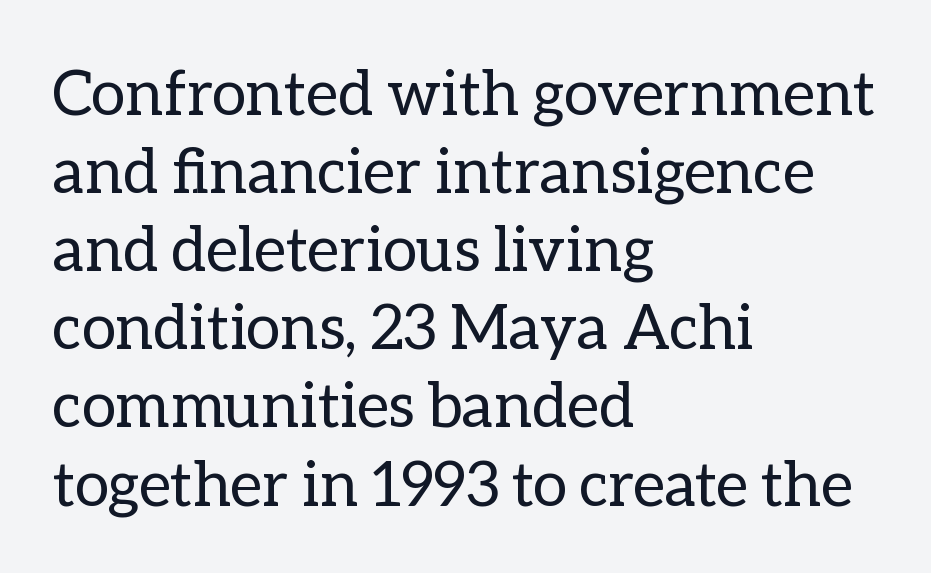
The image shows 62 px regular-weight type, upright; set left-aligned, normal line spacing (1.26x), normal letter spacing, not underlined; low stroke contrast and a medium x-height.
